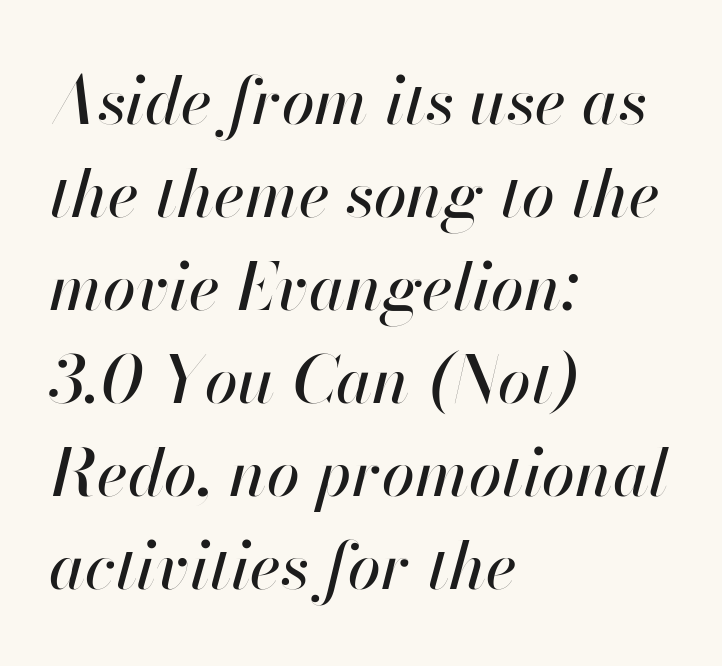
Q: Is the text italic (slanted)? A: Yes, it leans right by about 13 degrees.
Q: Is the text underlined? A: No.
Q: How is the paragraph aligned? A: Left-aligned.
Q: Is the spacing between letters normal or unusually wide? A: Normal.
Q: Is the spacing between lines tight, normal or loose? A: Normal.
Q: Width (condensed, normal, or wide)? A: Normal.
Q: Stroke contrast? A: High.
Q: x-height? A: Small.
Q: Monospaced? A: No.
